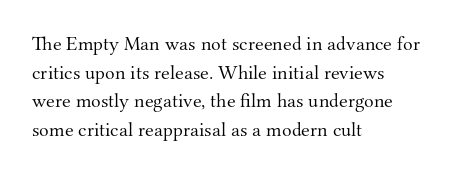
Honestly, the letter spacing is just normal — you wouldn't notice it. Every row of glyphs begins at an identical x-position on the left. The lettering holds an erect, upright posture throughout. A typesetter would call this leading conventional body-copy spacing.
